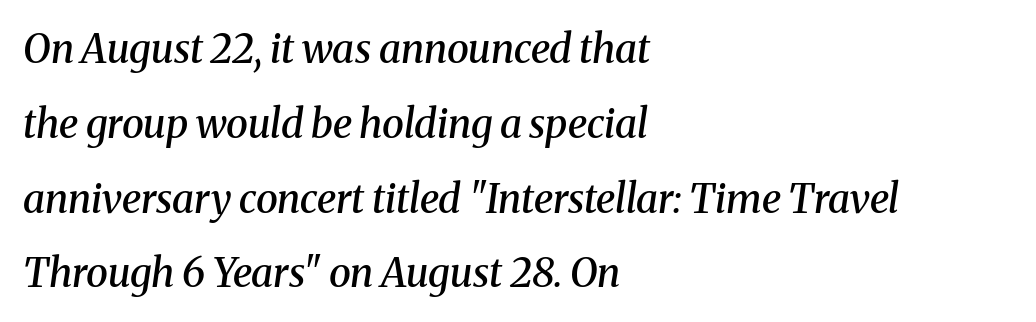
Characters are canted at an angle relative to the baseline's perpendicular. Serifs: yes, visible at the terminals of the letterforms. Check the space under the baseline: it is left empty. The passage shown is semibold, sitting just below true bold. Letter spacing: default. Note the varied advance widths — an 'i' is clearly narrower than an 'm'.
